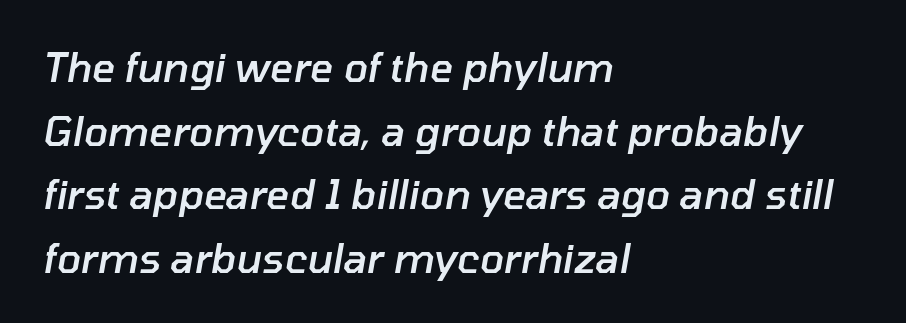
Q: Is the text bold? A: Semi-bold.
Q: Is the text italic (slanted)? A: Yes, it leans right by about 10 degrees.
Q: Is the text underlined? A: No.
Q: How is the paragraph aligned? A: Left-aligned.
Q: Is the spacing between letters normal or unusually wide? A: Normal.
Q: Is the spacing between lines tight, normal or loose? A: Normal.
Q: Width (condensed, normal, or wide)? A: Normal.
Q: Stroke contrast? A: Low.
Q: x-height? A: Medium.
Q: Monospaced? A: No.
